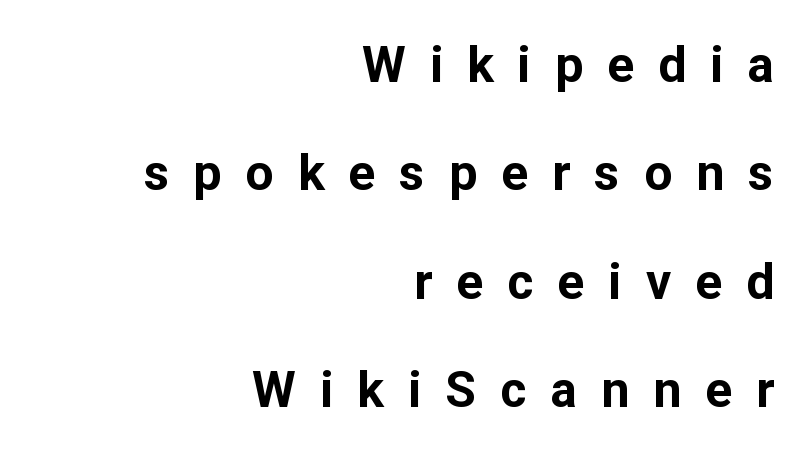
The image shows 50 px bold sans-serif type, upright; set right-aligned, loose line spacing (2.17x), unusually wide letter spacing (+0.48 em), not underlined; low stroke contrast and a medium x-height.
